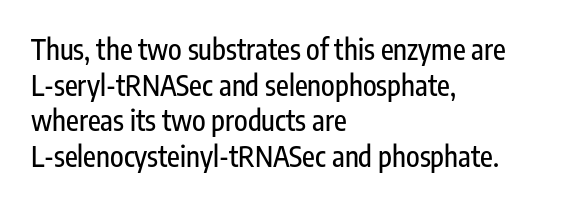
The image shows 28 px condensed sans-serif type, upright; set left-aligned, normal line spacing (1.27x), normal letter spacing, not underlined; low stroke contrast and a medium x-height.
